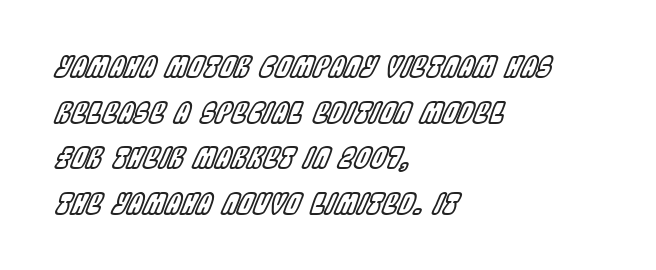
Plain, unruled lines of type. Would a proofreader flag this as italicized? Yes. Alignment: flush left. Normally led — the rows are evenly, conventionally spaced. This sample has the flowing, uneven cadence of proportional lettering. Default kerning and tracking; the words read as compact shapes.
